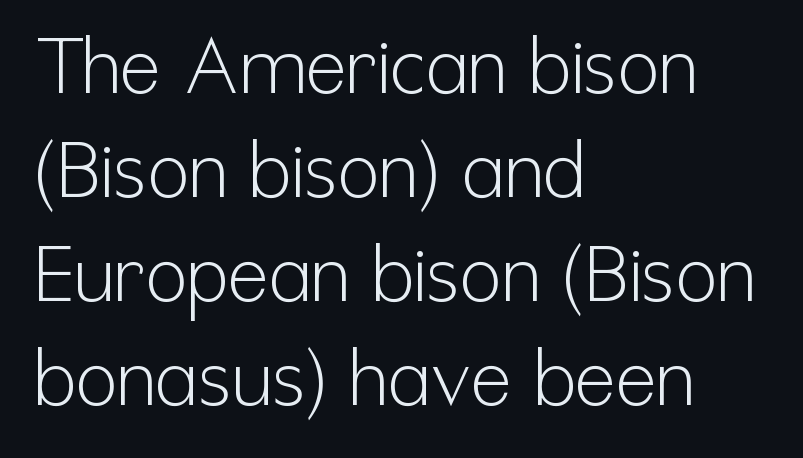
Q: Is the text bold? A: No.
Q: Is the text italic (slanted)? A: No, it is upright.
Q: Is the typeface a serif or a sans-serif typeface? A: Sans-serif.
Q: Is the text underlined? A: No.
Q: How is the paragraph aligned? A: Left-aligned.
Q: Is the spacing between letters normal or unusually wide? A: Normal.
Q: Is the spacing between lines tight, normal or loose? A: Normal.
Q: Width (condensed, normal, or wide)? A: Condensed.
Q: Stroke contrast? A: Low.
Q: x-height? A: Medium.
Q: Monospaced? A: No.
